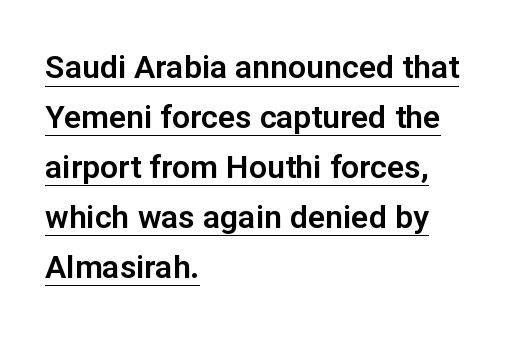
The passage shown is typed in a proportional face where columns would drift. The glyphs in this specimen are sans serif. You can see a thin bar hugging the bottom of the glyphs. Each word holds together tightly as a unit, with standard inter-letter gaps. Visually the block forms a straight wall on the left and a jagged coastline on the right. Leading: standard.
